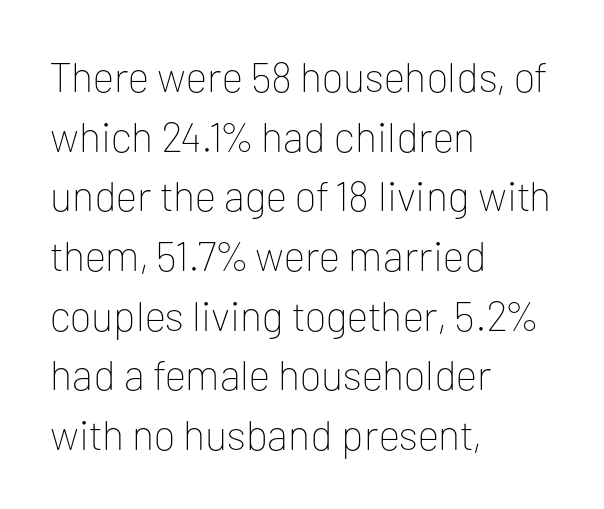
Q: Is the text bold? A: No.
Q: Is the text italic (slanted)? A: No, it is upright.
Q: Is the typeface a serif or a sans-serif typeface? A: Sans-serif.
Q: Is the text underlined? A: No.
Q: How is the paragraph aligned? A: Left-aligned.
Q: Is the spacing between letters normal or unusually wide? A: Normal.
Q: Is the spacing between lines tight, normal or loose? A: Normal.
Q: Width (condensed, normal, or wide)? A: Normal.
Q: Stroke contrast? A: Low.
Q: x-height? A: Medium.
Q: Monospaced? A: No.
